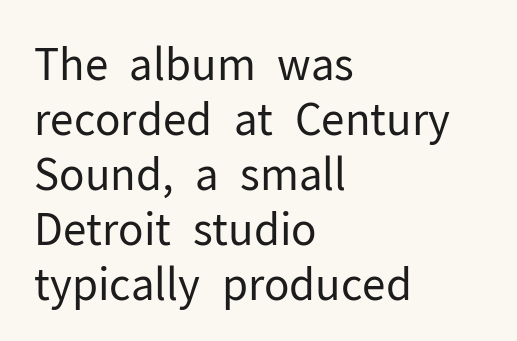
{"serif": "no", "italic": "no", "bold": "no", "weight": "regular", "width": "normal", "stroke_contrast": "low", "x_height": "medium", "monospaced": "no", "underline": "no", "align": "left", "line_spacing": "normal", "line_spacing_ratio": 1.28, "letter_spacing": "normal", "letter_spacing_em": 0.0, "glyph_px": 43}
